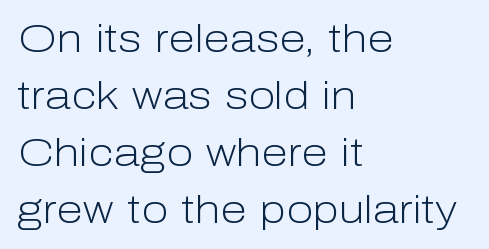
Q: Is the text bold? A: No.
Q: Is the text italic (slanted)? A: No, it is upright.
Q: Is the typeface a serif or a sans-serif typeface? A: Sans-serif.
Q: Is the text underlined? A: No.
Q: How is the paragraph aligned? A: Left-aligned.
Q: Is the spacing between letters normal or unusually wide? A: Normal.
Q: Is the spacing between lines tight, normal or loose? A: Normal.
Q: Width (condensed, normal, or wide)? A: Normal.
Q: Stroke contrast? A: Low.
Q: x-height? A: Medium.
Q: Monospaced? A: No.
